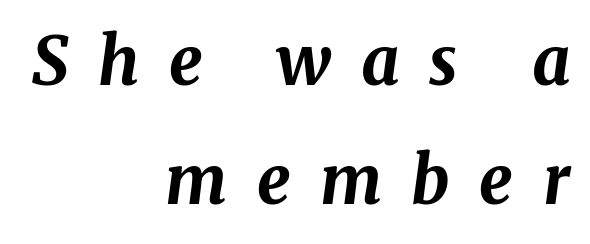
{"italic": "yes", "lean": "right", "slant_degrees": 8, "bold": "yes", "weight": "bold", "width": "normal", "stroke_contrast": "medium", "x_height": "medium", "monospaced": "no", "underline": "no", "align": "right", "line_spacing_ratio": 1.81, "letter_spacing": "wide", "letter_spacing_em": 0.45, "glyph_px": 66}
